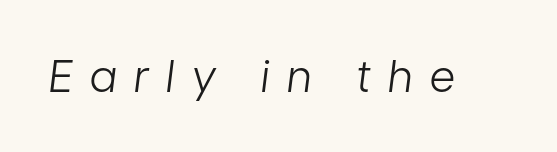
The image shows 44 px light, condensed type, italic (leaning right); set unusually wide letter spacing (+0.4 em), not underlined; low stroke contrast and a medium x-height.
